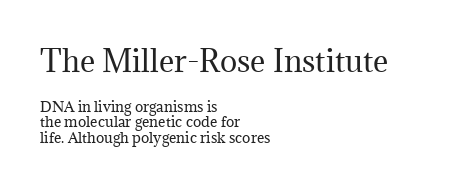
The image shows 29 px regular-weight serif type, upright; set left-aligned, tight line spacing (1.12x), normal letter spacing, not underlined; the first (top) block is 2.07x larger; medium stroke contrast and a medium x-height.
